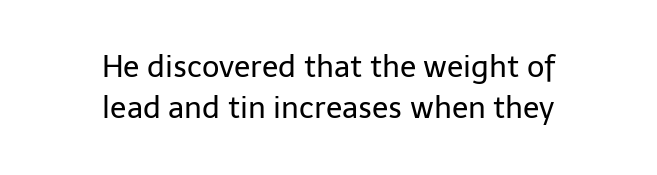
The image shows 30 px regular-weight sans-serif type, upright; set centered, normal line spacing (1.38x), normal letter spacing, not underlined; low stroke contrast and a medium x-height.
